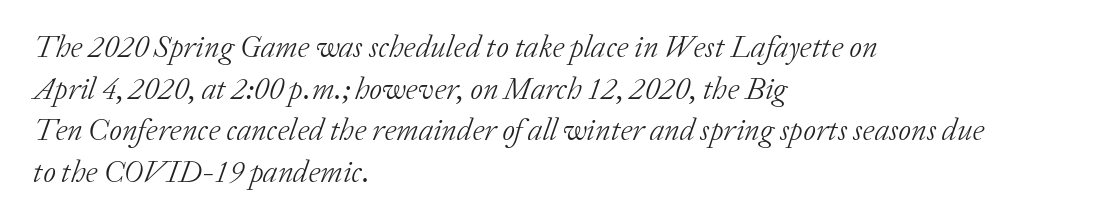
Q: Is the text bold? A: No.
Q: Is the text italic (slanted)? A: Yes, it leans right by about 20 degrees.
Q: Is the typeface a serif or a sans-serif typeface? A: Serif.
Q: Is the text underlined? A: No.
Q: How is the paragraph aligned? A: Left-aligned.
Q: Is the spacing between letters normal or unusually wide? A: Normal.
Q: Is the spacing between lines tight, normal or loose? A: Normal.
Q: Width (condensed, normal, or wide)? A: Normal.
Q: Stroke contrast? A: Low.
Q: x-height? A: Medium.
Q: Monospaced? A: No.
